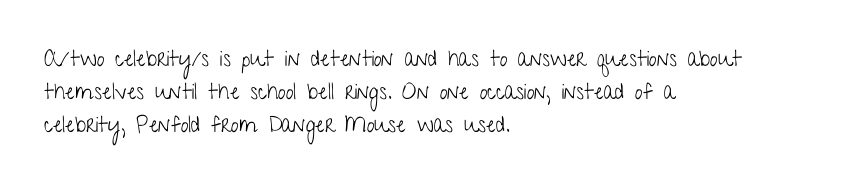
The image shows 22 px text type, upright; set left-aligned, normal line spacing (1.51x), normal letter spacing, not underlined.
